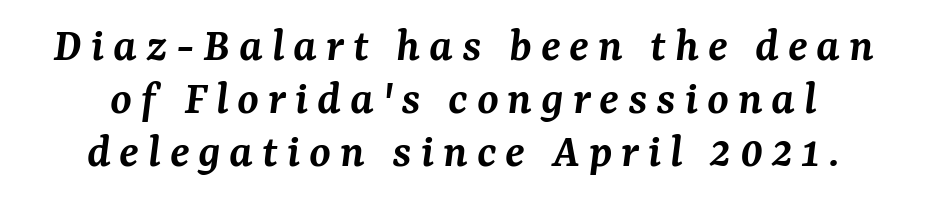
Q: Is the text bold? A: Semi-bold.
Q: Is the text italic (slanted)? A: Yes, it leans right by about 7 degrees.
Q: Is the typeface a serif or a sans-serif typeface? A: Serif.
Q: Is the text underlined? A: No.
Q: Is the spacing between lines tight, normal or loose? A: Tight.
Q: Width (condensed, normal, or wide)? A: Normal.
Q: Stroke contrast? A: Medium.
Q: x-height? A: Medium.
Q: Monospaced? A: No.
